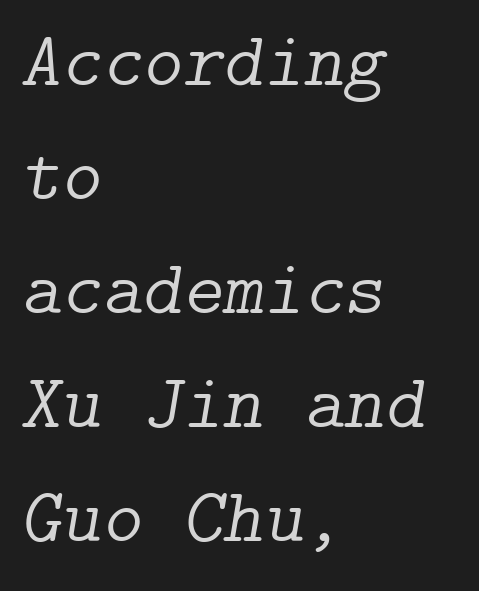
The image shows 77 px light serif type, italic (leaning right); set left-aligned, normal line spacing (1.48x), normal letter spacing, not underlined; low stroke contrast and a medium x-height.
